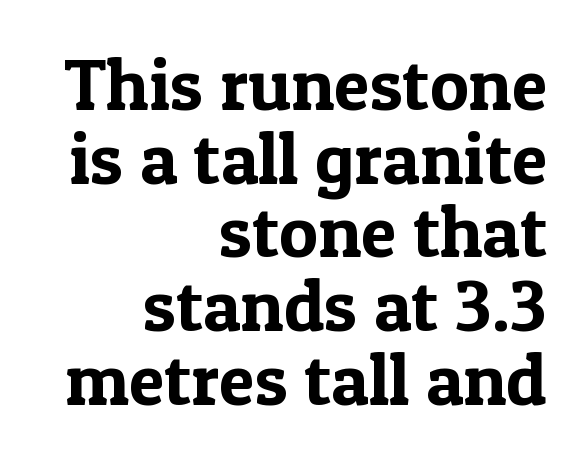
These lines huddle together more closely than default settings would place them. Regarding serifs, this sample has them. The letters advance in unequal steps, a hallmark of proportional type. Horizontally, the lines are justified to the trailing edge only.
